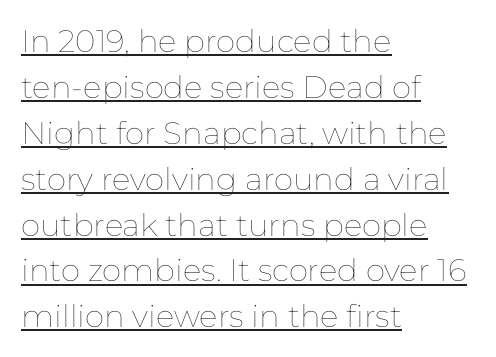
{"italic": "no", "bold": "no", "weight": "thin", "width": "normal", "stroke_contrast": "low", "x_height": "medium", "monospaced": "no", "underline": "yes", "align": "left", "line_spacing": "normal", "line_spacing_ratio": 1.48, "letter_spacing": "normal", "letter_spacing_em": 0.0, "glyph_px": 31}
